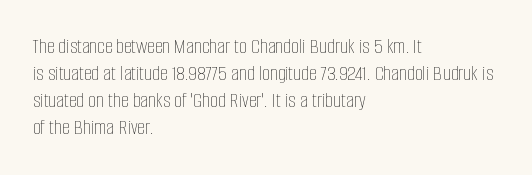
The image shows 22 px text type, upright; set left-aligned, line spacing 1.23x, normal letter spacing, not underlined.
